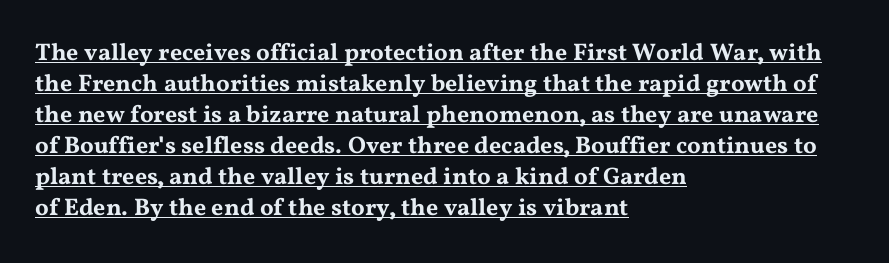
{"italic": "no", "underline": "yes", "align": "left", "line_spacing": "normal", "line_spacing_ratio": 1.29, "letter_spacing": "normal", "letter_spacing_em": 0.0, "glyph_px": 24}
